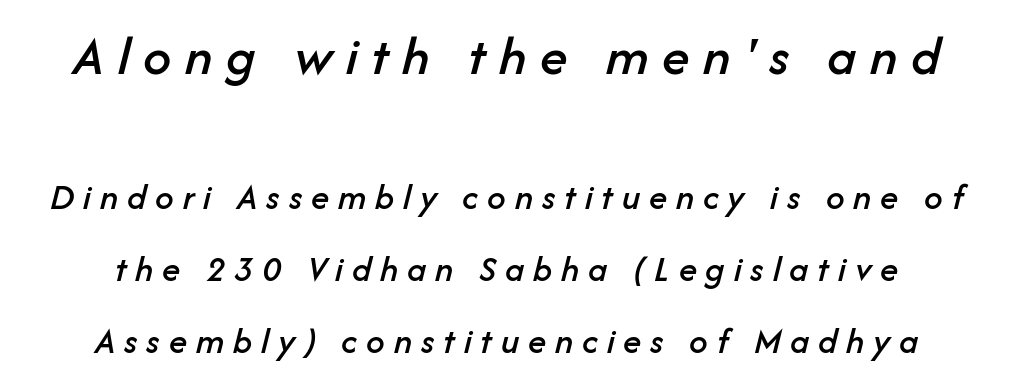
Short note: letters widely spaced. Posture: slanted. The foot of each line stays bare and open. Think of a printed novel: that variable character pitch is what you see here. Which chunk is bigger? The first one — the top block dwarfs the bottom. Both edges are ragged and mirror each other, which tells us the setting is centered.
